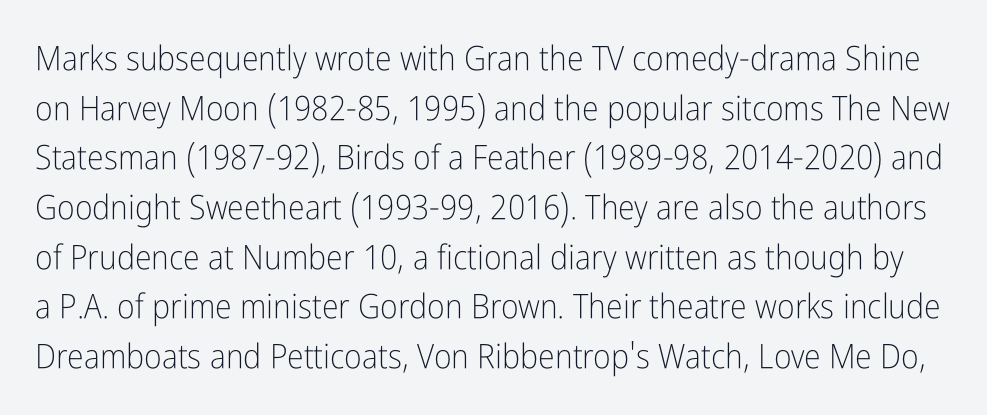
The image shows 34 px light, condensed sans-serif type, upright; set normal line spacing (1.46x), normal letter spacing, not underlined; low stroke contrast and a medium x-height.
